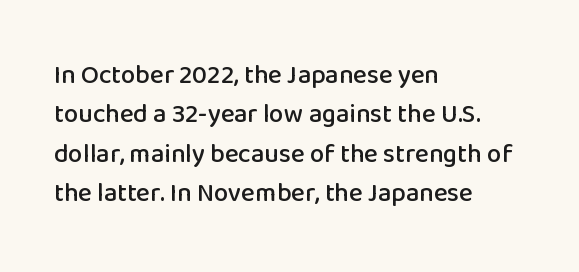
{"italic": "no", "underline": "no", "align": "left", "line_spacing": "normal", "line_spacing_ratio": 1.51, "letter_spacing": "normal", "letter_spacing_em": 0.0, "glyph_px": 26}
